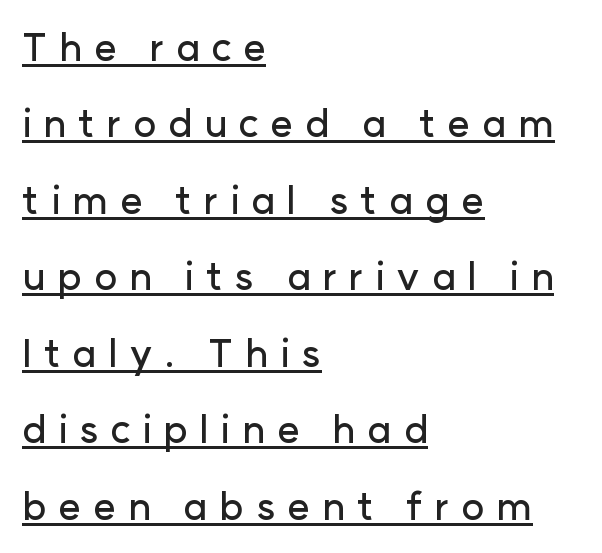
The lines in this sample share a left origin and differ only in where they stop. Every character sits straight up, as roman type does. Letter spacing: wide. Here the designer chose a conventional face with non-uniform glyph widths. Note: no serifs on the glyphs. The line-height multiplier appears high, well above default.
